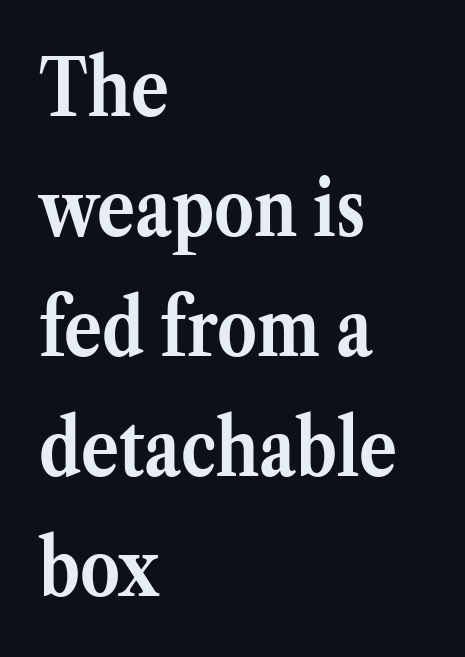
The rendering uses a moderate line-height, typical for paragraphs. The sample has been set heavy, in full bold. Letters rest on an invisible, unmarked baseline. Character widths vary here, with narrow letters taking less room than wide ones. Is there any slant? The stems are plumb. The ragged edge is on the right, which tells us the setting is flush left.
